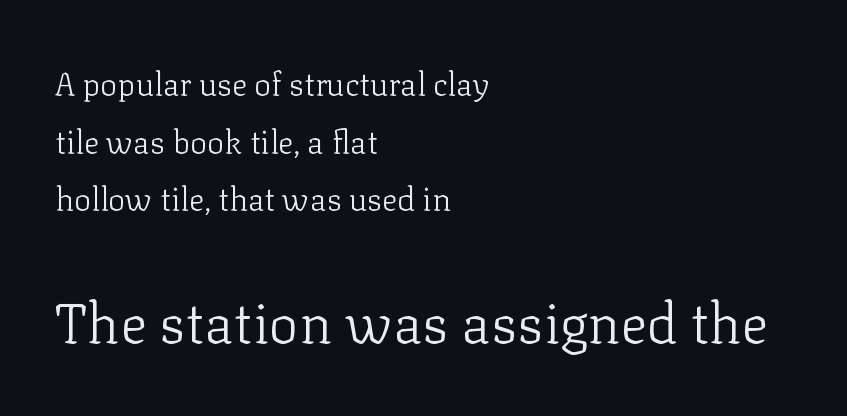
Posture: upright roman. Letter spacing: default. Two sizes are in play, and the larger belongs to the second block. Proportional: the letters do not fall into vertical columns.
